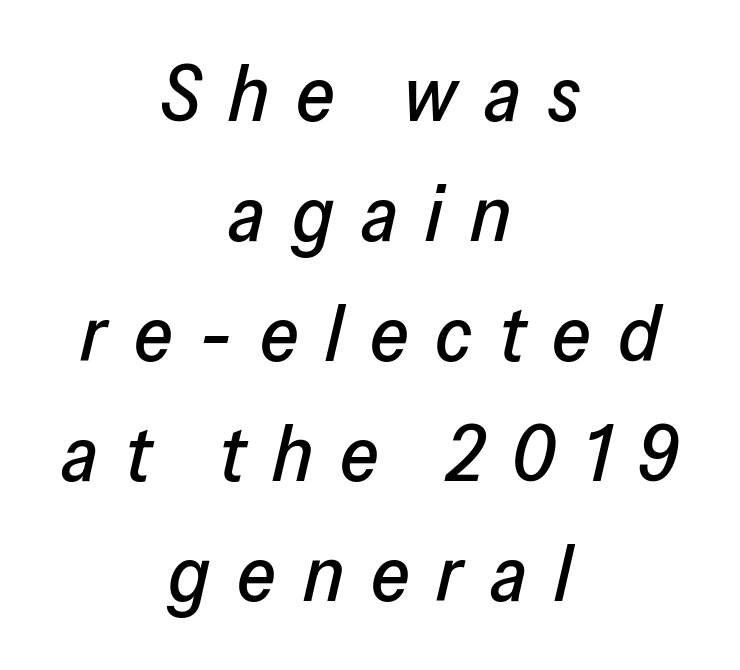
Q: Is the text italic (slanted)? A: Yes, it leans right by about 13 degrees.
Q: Is the text underlined? A: No.
Q: How is the paragraph aligned? A: Centered.
Q: Is the spacing between letters normal or unusually wide? A: Unusually wide.
Q: Is the spacing between lines tight, normal or loose? A: Normal.
Q: Width (condensed, normal, or wide)? A: Normal.
Q: Stroke contrast? A: Low.
Q: x-height? A: Medium.
Q: Monospaced? A: No.
